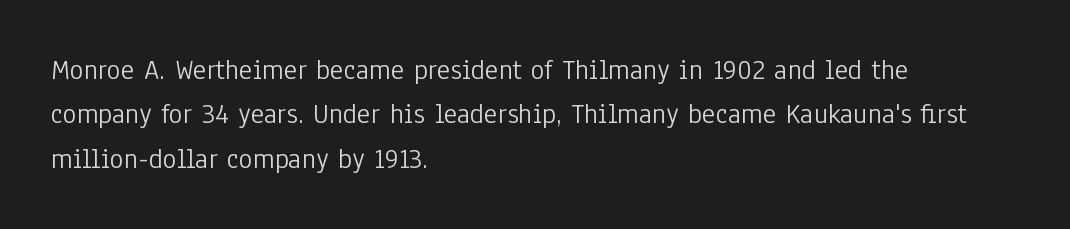
Q: Is the text bold? A: No.
Q: Is the text italic (slanted)? A: No, it is upright.
Q: Is the typeface a serif or a sans-serif typeface? A: Sans-serif.
Q: Is the text underlined? A: No.
Q: How is the paragraph aligned? A: Left-aligned.
Q: Is the spacing between letters normal or unusually wide? A: Normal.
Q: Is the spacing between lines tight, normal or loose? A: Normal.
Q: Width (condensed, normal, or wide)? A: Condensed.
Q: Stroke contrast? A: Low.
Q: x-height? A: Medium.
Q: Monospaced? A: No.
